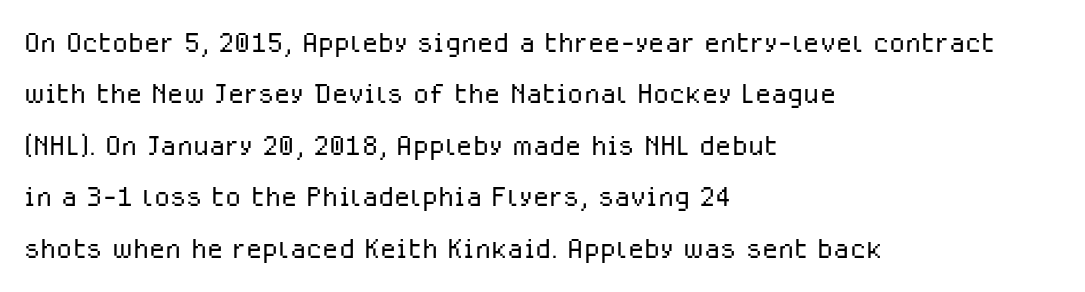
Ascenders rise straight up at ninety degrees. The typeface has the unassuming heft of standard copy or less. Do the characters align in a grid? No, the font is proportional. The horizontal fit of the characters is conventional and even. This rendering employs a face without finishing strokes, i.e., a sans-serif.
